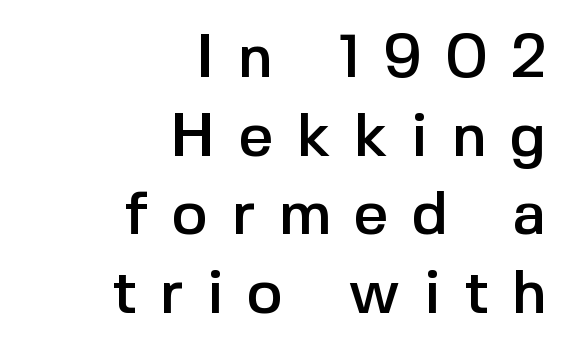
Q: Is the text italic (slanted)? A: No, it is upright.
Q: Is the typeface a serif or a sans-serif typeface? A: Sans-serif.
Q: Is the text underlined? A: No.
Q: How is the paragraph aligned? A: Right-aligned.
Q: Is the spacing between letters normal or unusually wide? A: Unusually wide.
Q: Is the spacing between lines tight, normal or loose? A: Normal.
Q: Width (condensed, normal, or wide)? A: Normal.
Q: x-height? A: Medium.
Q: Monospaced? A: No.
